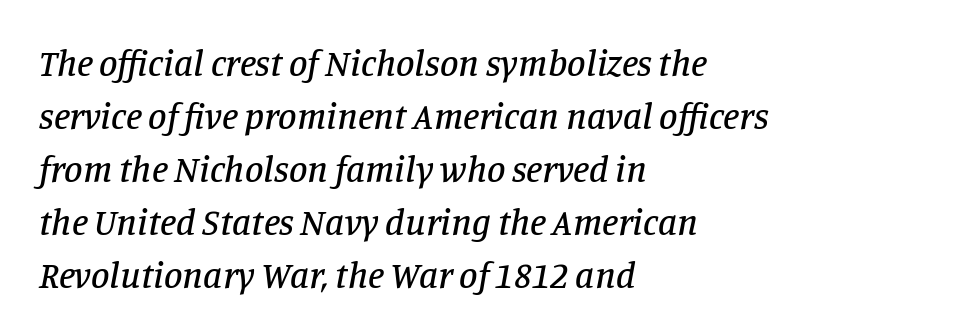
Little horizontal feet cap the strokes, marking this as serif type. Underlining? Definitely not there. Would a proofreader flag this as italicized? Yes. Here the glyphs are tracked normally, forming tight word shapes. Interline gaps are of average width in this sample. These lines are rendered in a variable-pitch font.
